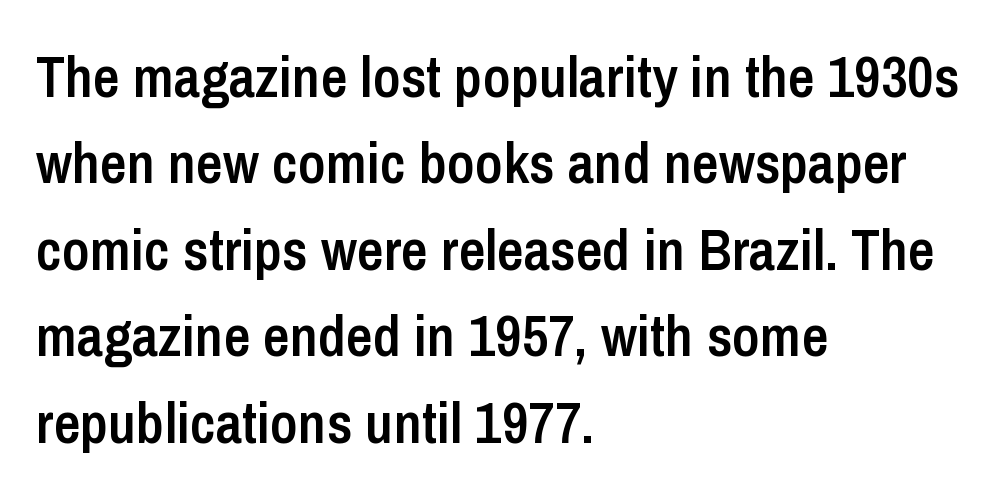
{"serif": "no", "italic": "no", "bold": "semi", "weight": "semibold", "width": "condensed", "stroke_contrast": "low", "x_height": "medium", "monospaced": "no", "underline": "no", "align": "left", "line_spacing": "normal", "line_spacing_ratio": 1.49, "letter_spacing": "normal", "letter_spacing_em": 0.0, "glyph_px": 58}
